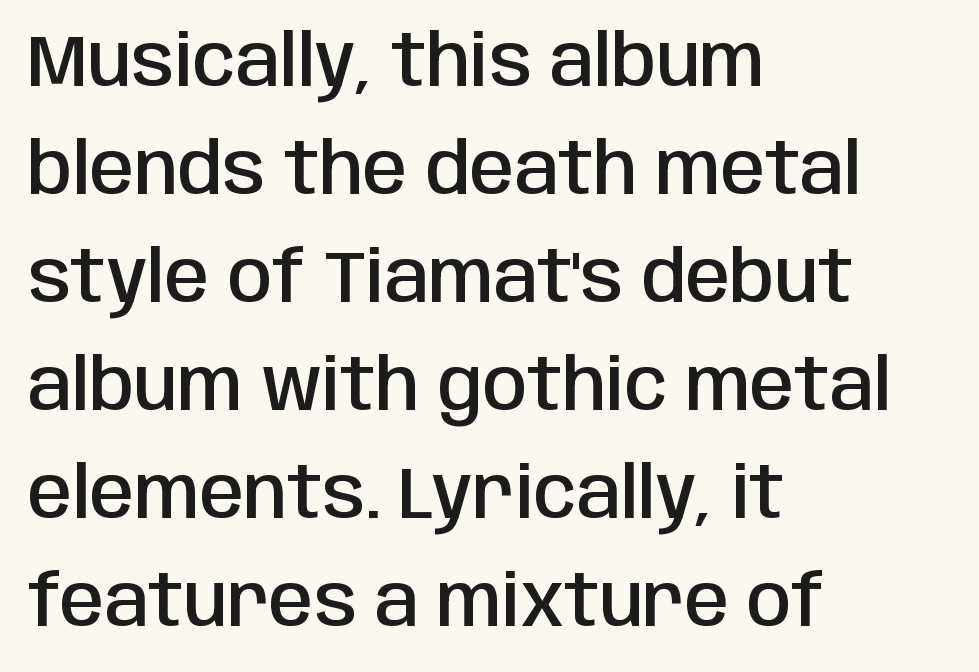
This sample has the flowing, uneven cadence of proportional lettering. All the whitespace from short lines collects on the right. Nope, no serifs anywhere on these letters. Weight: semibold (demi).
